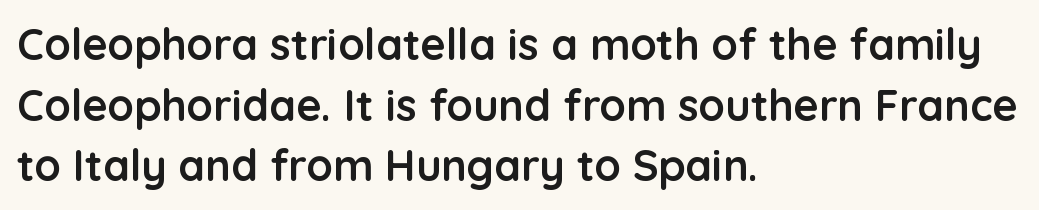
Q: Is the text bold? A: Yes.
Q: Is the text italic (slanted)? A: No, it is upright.
Q: Is the typeface a serif or a sans-serif typeface? A: Sans-serif.
Q: Is the text underlined? A: No.
Q: How is the paragraph aligned? A: Left-aligned.
Q: Is the spacing between letters normal or unusually wide? A: Normal.
Q: Is the spacing between lines tight, normal or loose? A: Normal.
Q: Width (condensed, normal, or wide)? A: Normal.
Q: Stroke contrast? A: Low.
Q: x-height? A: Medium.
Q: Monospaced? A: No.
